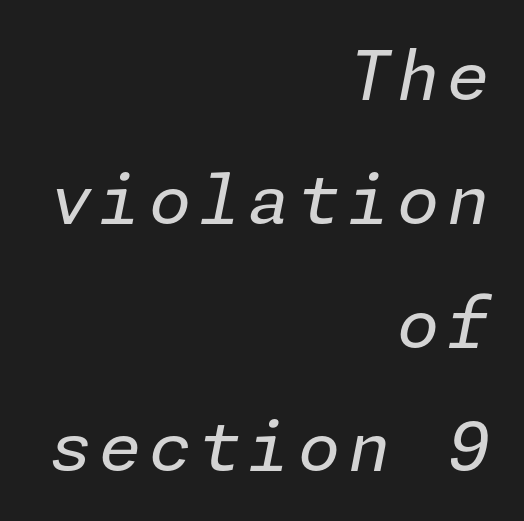
These lines were composed using italics. A flush-right, rag-left setting is used for this passage. Heaviness? Minimal to ordinary, like unemphasized prose. The baseline area is clear.
